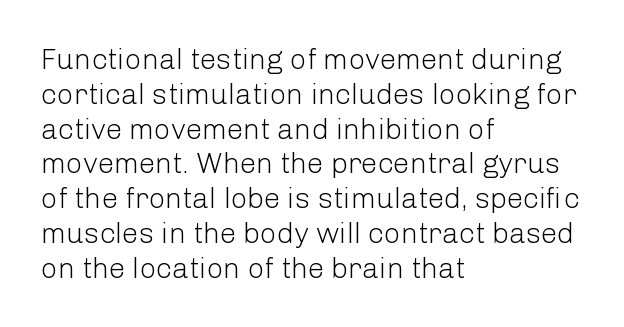
Q: Is the text bold? A: No.
Q: Is the text italic (slanted)? A: No, it is upright.
Q: Is the typeface a serif or a sans-serif typeface? A: Sans-serif.
Q: Is the text underlined? A: No.
Q: How is the paragraph aligned? A: Left-aligned.
Q: Is the spacing between letters normal or unusually wide? A: Normal.
Q: Width (condensed, normal, or wide)? A: Normal.
Q: Stroke contrast? A: Low.
Q: x-height? A: Medium.
Q: Monospaced? A: No.
